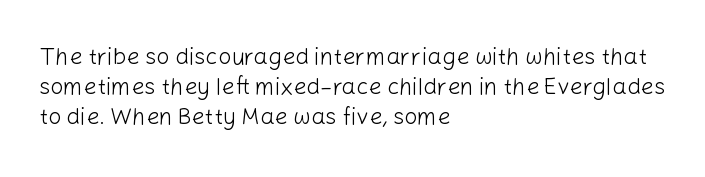
Q: Is the text bold? A: No.
Q: Is the text italic (slanted)? A: No, it is upright.
Q: Is the text underlined? A: No.
Q: How is the paragraph aligned? A: Left-aligned.
Q: Is the spacing between letters normal or unusually wide? A: Normal.
Q: Is the spacing between lines tight, normal or loose? A: Normal.
